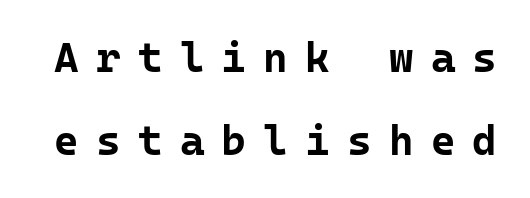
The image shows 42 px bold sans-serif type, upright, monospaced; set loose line spacing (1.97x), unusually wide letter spacing (+0.41 em), not underlined; low stroke contrast and a medium x-height.
